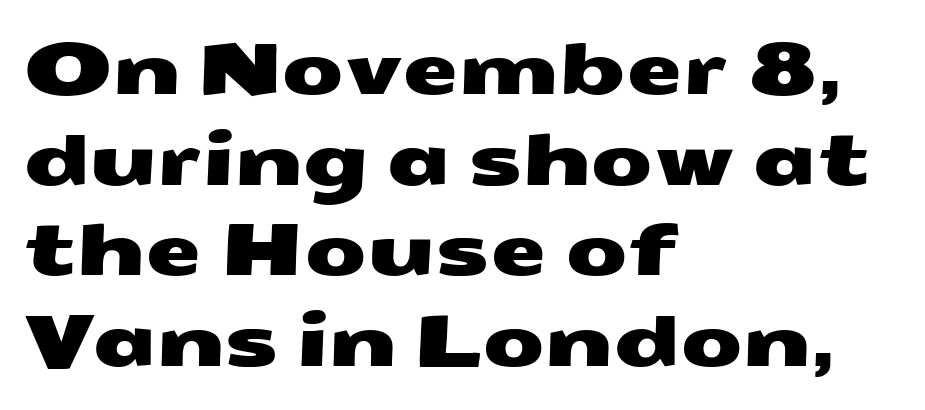
The image shows 72 px wide sans-serif type; set left-aligned, normal line spacing (1.26x), normal letter spacing, not underlined; medium stroke contrast and a medium x-height.
